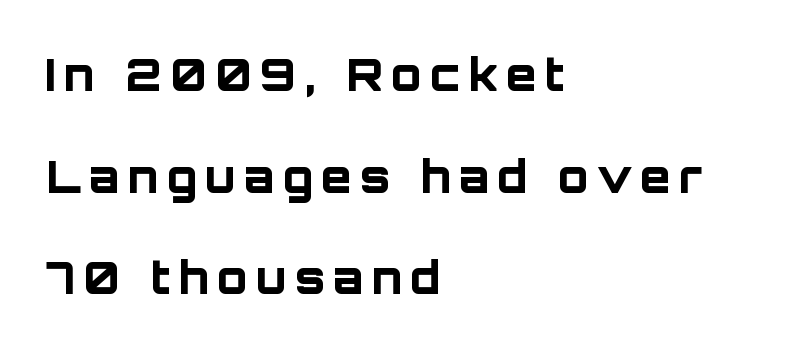
The image shows 44 px bold sans-serif type, upright; set left-aligned, loose line spacing (2.31x), not underlined; low stroke contrast and a large x-height.
